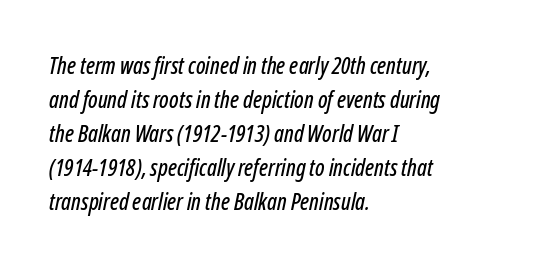
The image shows 23 px text type, italic (leaning right); set left-aligned, normal line spacing (1.48x), normal letter spacing, not underlined.
